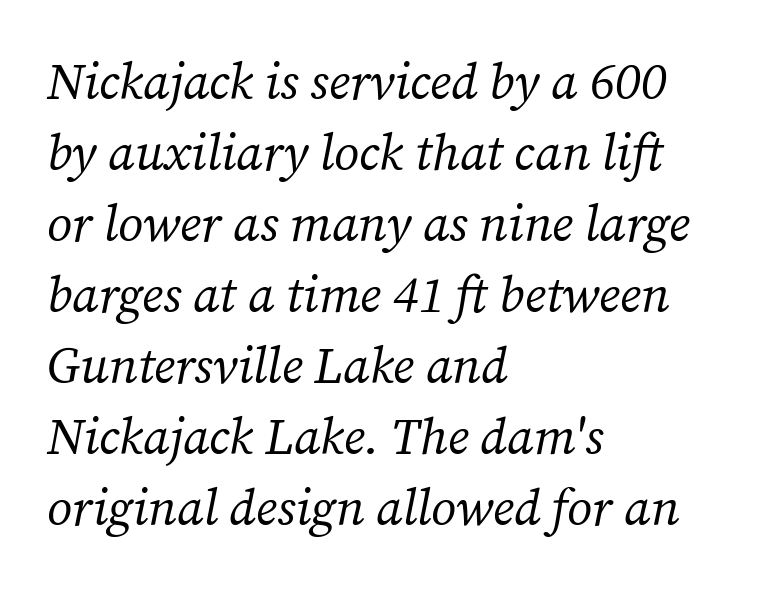
{"serif": "yes", "italic": "yes", "lean": "right", "slant_degrees": 12, "bold": "no", "weight": "regular", "width": "normal", "stroke_contrast": "medium", "x_height": "medium", "monospaced": "no", "underline": "no", "align": "left", "line_spacing": "normal", "line_spacing_ratio": 1.42, "letter_spacing": "normal", "letter_spacing_em": 0.0, "glyph_px": 50}
